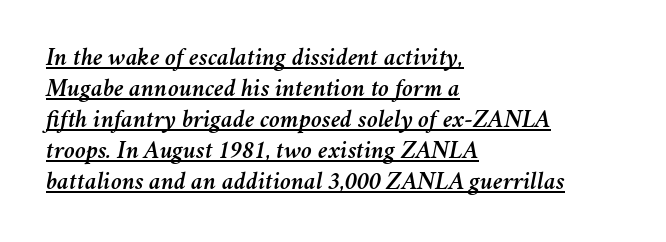
The image shows 25 px text type, italic (leaning right); set left-aligned, line spacing 1.24x, normal letter spacing, underlined.
